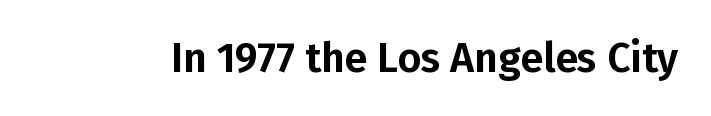
Q: Is the text italic (slanted)? A: No, it is upright.
Q: Is the typeface a serif or a sans-serif typeface? A: Sans-serif.
Q: Is the text underlined? A: No.
Q: Is the spacing between letters normal or unusually wide? A: Normal.
Q: Width (condensed, normal, or wide)? A: Normal.
Q: Stroke contrast? A: Low.
Q: x-height? A: Medium.
Q: Monospaced? A: No.
